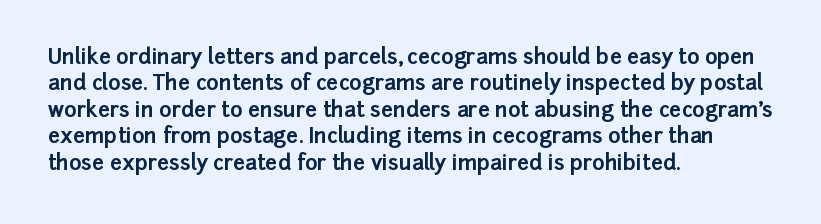
The image shows 21 px bold type, upright; set left-aligned, normal line spacing (1.26x), normal letter spacing, not underlined.
